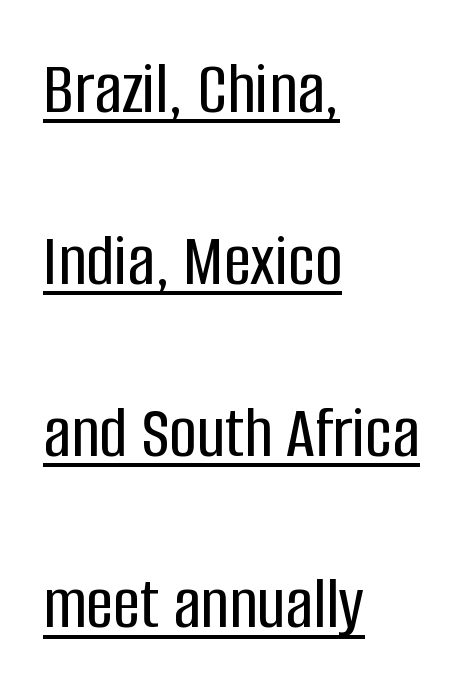
Rendered with straight, roman letterforms. The face used here is a sans, in the tradition of grotesques and geometrics. Default kerning and tracking; the words read as compact shapes. The rendering uses natural spacing where letterforms have individual widths.
